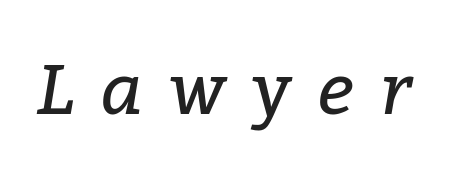
Q: Is the text bold? A: No.
Q: Is the text italic (slanted)? A: Yes, it leans right by about 9 degrees.
Q: Is the typeface a serif or a sans-serif typeface? A: Serif.
Q: Is the text underlined? A: No.
Q: Is the spacing between letters normal or unusually wide? A: Unusually wide.
Q: Width (condensed, normal, or wide)? A: Normal.
Q: Stroke contrast? A: Low.
Q: x-height? A: Medium.
Q: Monospaced? A: No.
